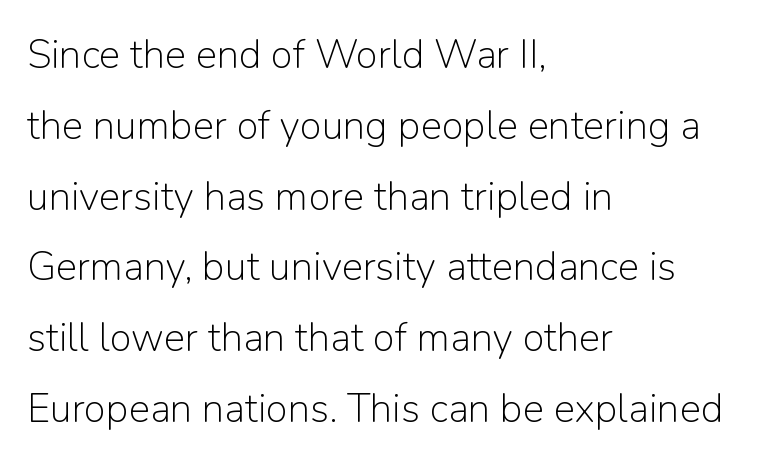
Here the glyphs are tracked normally, forming tight word shapes. Weight: regular or lighter. The gap between lines stays unmarked. Which margin do the lines hug? The left one — the right edge is uneven. Proportional: the letters do not fall into vertical columns. Is this a sans? Yes — the strokes have no serifs.
